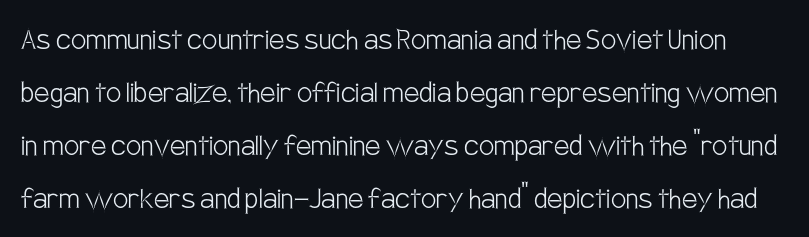
What stands out about the letter spacing? Nothing — it is the standard amount. Anything drawn beneath the words? Only blank space. These lines are rendered in a variable-pitch font. The leading is moderate, giving the passage an even texture. Italic? Not at all — the glyphs are vertical.
